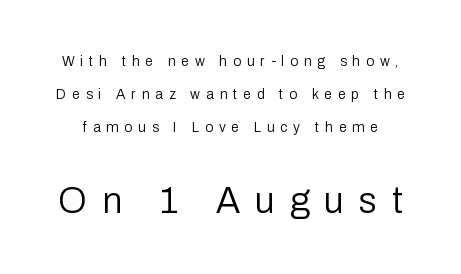
The image shows 36 px regular-weight sans-serif type, upright; set loose line spacing (2.36x), unusually wide letter spacing (+0.42 em), not underlined; the second (bottom) block is 2.57x larger; low stroke contrast and a medium x-height.
